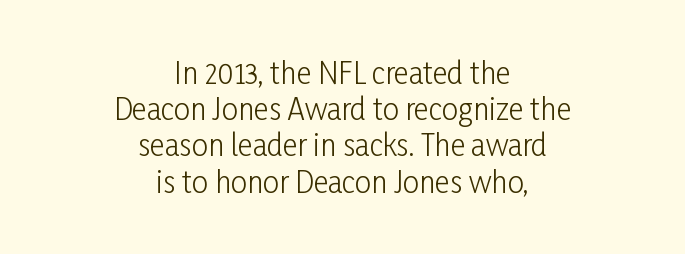
Q: Is the text bold? A: No.
Q: Is the text italic (slanted)? A: No, it is upright.
Q: Is the typeface a serif or a sans-serif typeface? A: Sans-serif.
Q: Is the text underlined? A: No.
Q: How is the paragraph aligned? A: Centered.
Q: Is the spacing between letters normal or unusually wide? A: Normal.
Q: Is the spacing between lines tight, normal or loose? A: Normal.
Q: Width (condensed, normal, or wide)? A: Condensed.
Q: Stroke contrast? A: Low.
Q: x-height? A: Medium.
Q: Monospaced? A: No.
